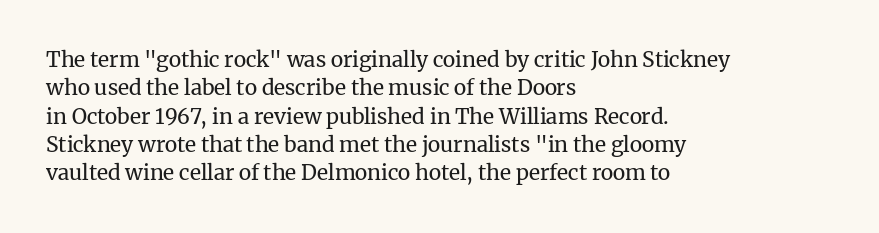
Evenly set lines give the paragraph a standard silhouette. Students, note that the glyphs here touch the page at normal intervals. In terms of posture, this sample is upright. Typeset ragged right — the left edge is the straight one.
